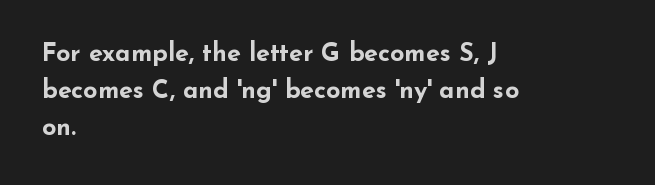
Italic: no, the glyphs are upright roman. Weight: bold. A typesetter would call this zero additional tracking. Does the copy run flush right? No — it runs flush left. In terms of leading, this rendering sits right in the middle. Quick note: underline off.
